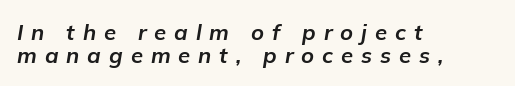
Q: Is the text bold? A: Yes.
Q: Is the text italic (slanted)? A: Yes, it leans right by about 9 degrees.
Q: Is the text underlined? A: No.
Q: How is the paragraph aligned? A: Left-aligned.
Q: Is the spacing between letters normal or unusually wide? A: Unusually wide.
Q: Is the spacing between lines tight, normal or loose? A: Tight.
